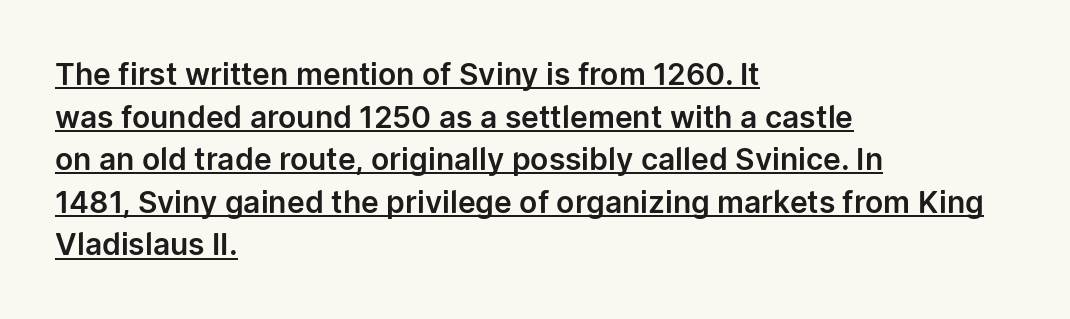
Here the designer chose a conventional face with non-uniform glyph widths. You can tell it's not italic because the verticals are truly vertical. No extra tracking has been applied to these lines. Emphasis is given by a line drawn under the lettering. Line spacing here is normal.
